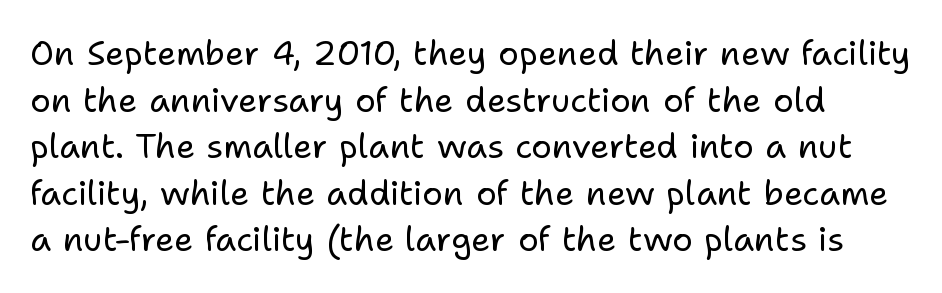
{"serif": "no", "italic": "no", "bold": "no", "weight": "regular", "width": "normal", "stroke_contrast": "low", "x_height": "medium", "monospaced": "no", "underline": "no", "line_spacing": "normal", "line_spacing_ratio": 1.37, "letter_spacing": "normal", "letter_spacing_em": 0.0, "glyph_px": 34}
